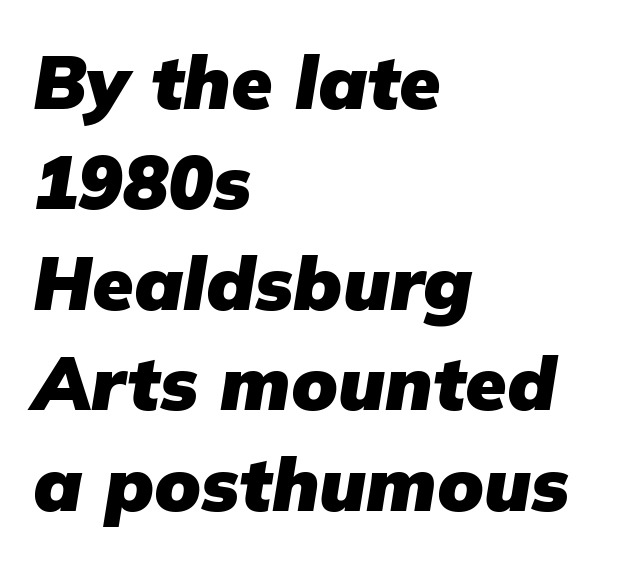
The image shows 75 px heavy type, italic (leaning right); set left-aligned, normal line spacing (1.34x), normal letter spacing, not underlined; low stroke contrast and a medium x-height.
